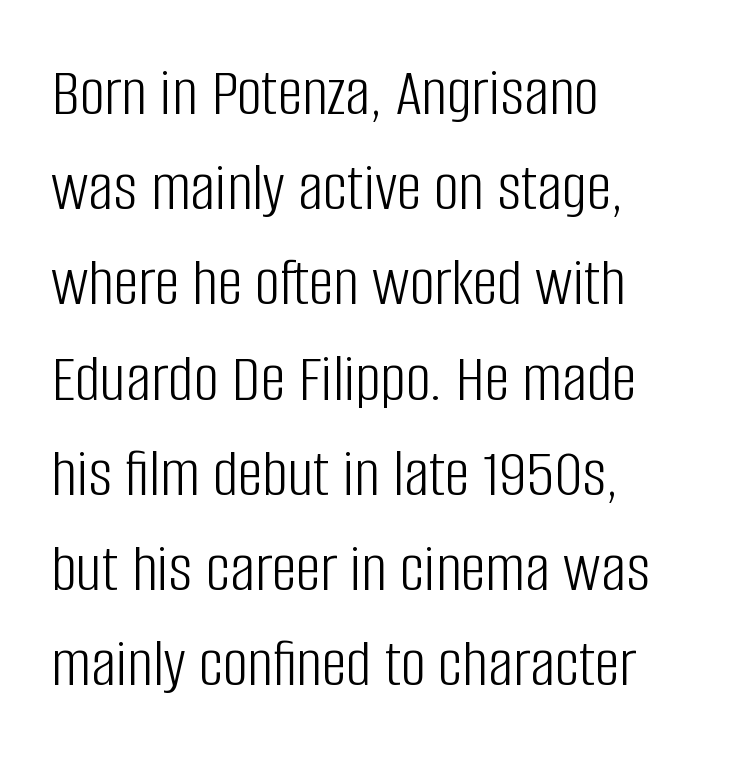
The image shows 70 px light, condensed sans-serif type, upright; set left-aligned, normal line spacing (1.36x), normal letter spacing, not underlined; low stroke contrast and a large x-height.
